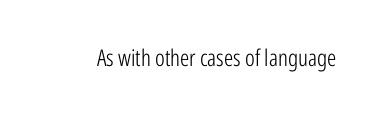
Q: Is the text bold? A: No.
Q: Is the text italic (slanted)? A: No, it is upright.
Q: Is the text underlined? A: No.
Q: Is the spacing between letters normal or unusually wide? A: Normal.
